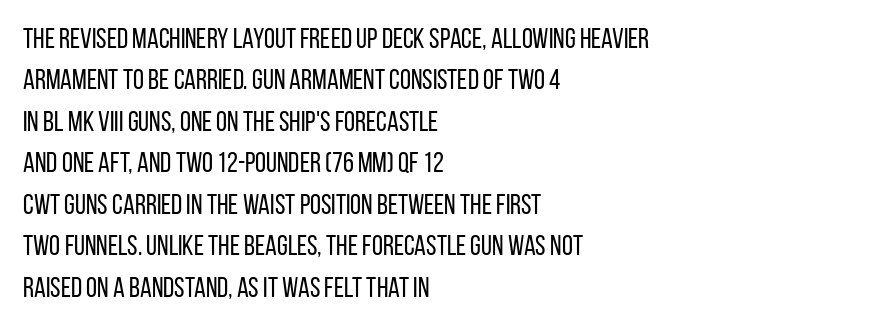
Q: Is the text bold? A: No.
Q: Is the text italic (slanted)? A: No, it is upright.
Q: Is the typeface a serif or a sans-serif typeface? A: Sans-serif.
Q: Is the text underlined? A: No.
Q: How is the paragraph aligned? A: Left-aligned.
Q: Is the spacing between letters normal or unusually wide? A: Normal.
Q: Is the spacing between lines tight, normal or loose? A: Normal.
Q: Width (condensed, normal, or wide)? A: Condensed.
Q: Stroke contrast? A: Low.
Q: x-height? A: Large.
Q: Monospaced? A: No.
